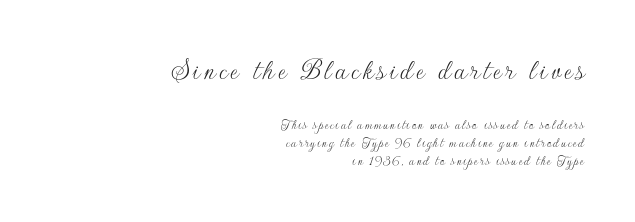
The image shows 31 px thin sans-serif type; set right-aligned, normal line spacing (1.3x), not underlined; the first (top) block is 2.21x larger; low stroke contrast and a small x-height.
